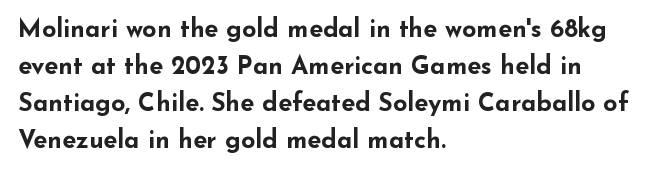
{"italic": "no", "bold": "yes", "underline": "no", "align": "left", "line_spacing": "normal", "line_spacing_ratio": 1.48, "letter_spacing": "normal", "letter_spacing_em": 0.0, "glyph_px": 25}
